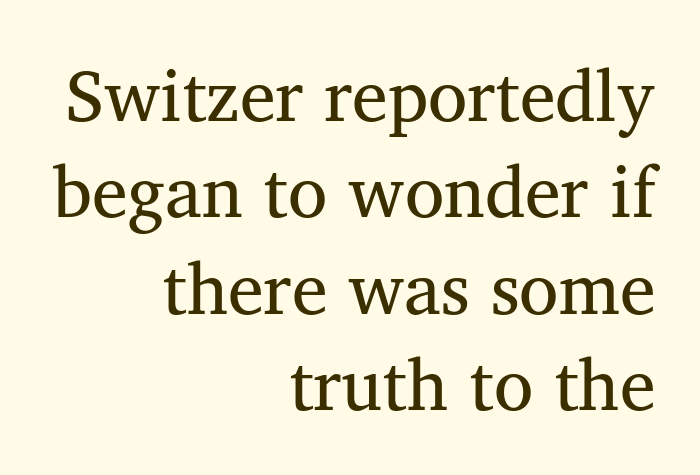
Q: Is the text bold? A: No.
Q: Is the text italic (slanted)? A: No, it is upright.
Q: Is the typeface a serif or a sans-serif typeface? A: Serif.
Q: Is the text underlined? A: No.
Q: How is the paragraph aligned? A: Right-aligned.
Q: Is the spacing between letters normal or unusually wide? A: Normal.
Q: Is the spacing between lines tight, normal or loose? A: Normal.
Q: Width (condensed, normal, or wide)? A: Normal.
Q: Stroke contrast? A: Medium.
Q: x-height? A: Medium.
Q: Monospaced? A: No.
